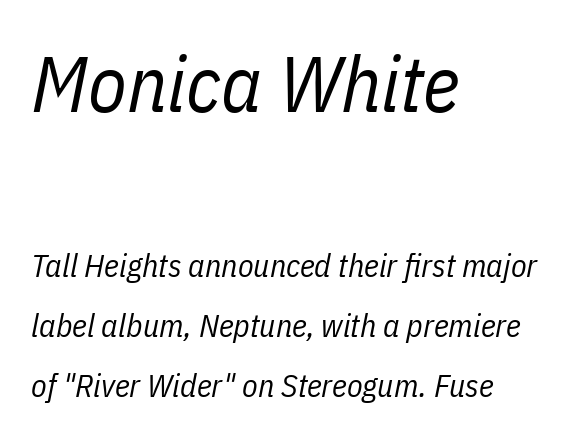
Q: Is the text bold? A: No.
Q: Is the text italic (slanted)? A: Yes, it leans right by about 11 degrees.
Q: Is the text underlined? A: No.
Q: How is the paragraph aligned? A: Left-aligned.
Q: Is the spacing between letters normal or unusually wide? A: Normal.
Q: Which block of text is set in a larger size, the first (top) or the second (bottom)? A: The first (top) one.
Q: Width (condensed, normal, or wide)? A: Condensed.
Q: Stroke contrast? A: Low.
Q: x-height? A: Medium.
Q: Monospaced? A: No.
